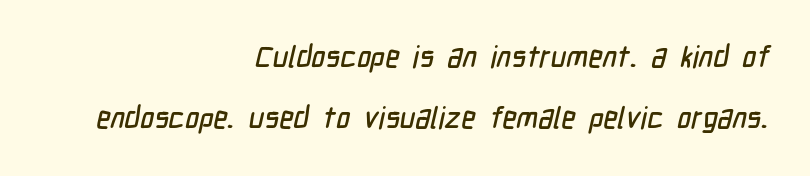
Q: Is the typeface a serif or a sans-serif typeface? A: Sans-serif.
Q: Is the text underlined? A: No.
Q: How is the paragraph aligned? A: Right-aligned.
Q: Is the spacing between letters normal or unusually wide? A: Normal.
Q: Is the spacing between lines tight, normal or loose? A: Loose.
Q: Width (condensed, normal, or wide)? A: Condensed.
Q: Stroke contrast? A: Low.
Q: x-height? A: Medium.
Q: Monospaced? A: No.
